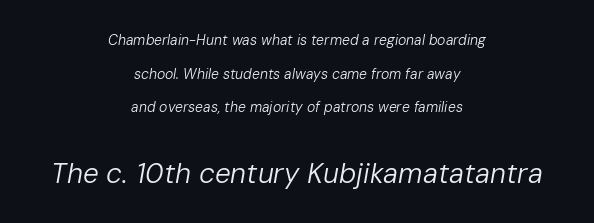
Q: Is the text bold? A: No.
Q: Is the text italic (slanted)? A: Yes, it leans right by about 10 degrees.
Q: Is the text underlined? A: No.
Q: How is the paragraph aligned? A: Centered.
Q: Is the spacing between letters normal or unusually wide? A: Normal.
Q: Is the spacing between lines tight, normal or loose? A: Loose.
Q: Which block of text is set in a larger size, the first (top) or the second (bottom)? A: The second (bottom) one.
Q: Width (condensed, normal, or wide)? A: Normal.
Q: Stroke contrast? A: Low.
Q: x-height? A: Medium.
Q: Monospaced? A: No.
